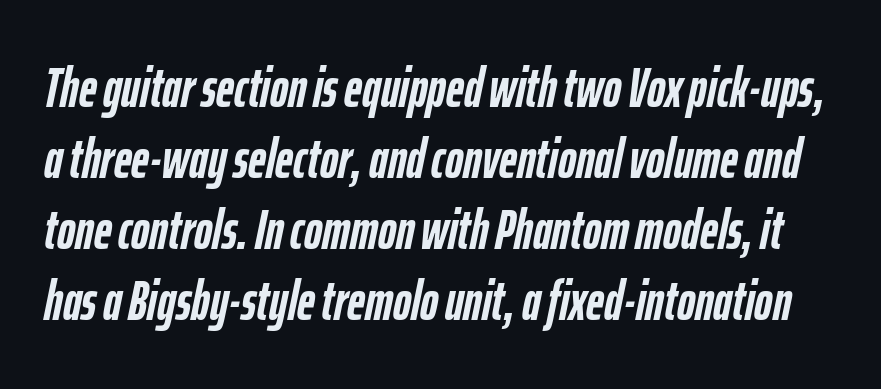
{"italic": "yes", "lean": "right", "slant_degrees": 12, "bold": "yes", "weight": "semibold", "width": "condensed", "stroke_contrast": "low", "x_height": "medium", "monospaced": "no", "underline": "no", "line_spacing": "normal", "line_spacing_ratio": 1.29, "letter_spacing": "normal", "letter_spacing_em": 0.0, "glyph_px": 55}
